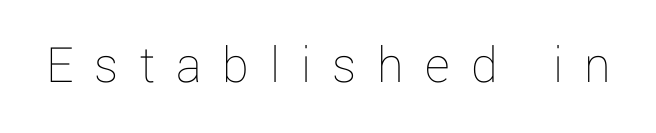
{"italic": "no", "bold": "no", "weight": "thin", "width": "normal", "stroke_contrast": "low", "x_height": "medium", "monospaced": "no", "underline": "no", "letter_spacing": "wide", "letter_spacing_em": 0.39, "glyph_px": 54}
